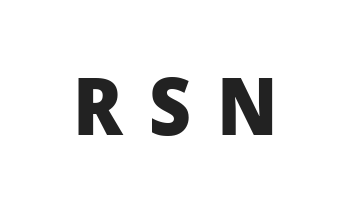
The image shows 79 px heavy sans-serif type, upright; set unusually wide letter spacing (+0.33 em), not underlined; low stroke contrast and a medium x-height.
